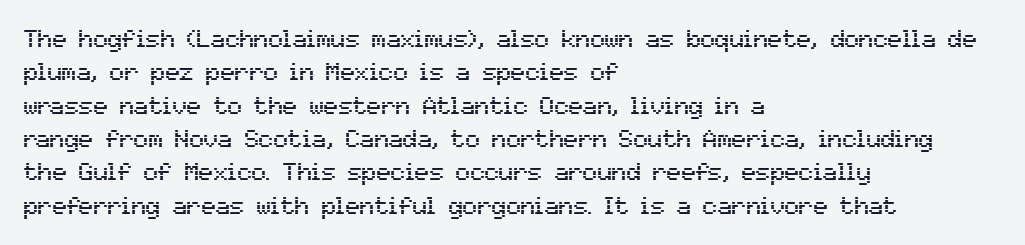
Style check: upright. Bare-footed words on every line. The passage shown has conventional tracking throughout. If you measured baseline to baseline, you'd find a middling distance. A student would call this left alignment; a typographer would say flush left, rag right.
